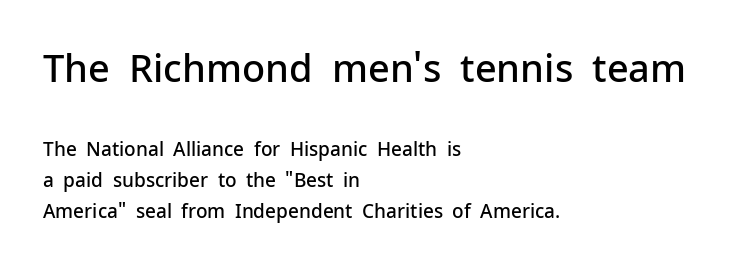
The image shows 38 px semibold sans-serif type, upright; set left-aligned, normal line spacing (1.64x), normal letter spacing, not underlined; the first (top) block is 2.0x larger; low stroke contrast and a medium x-height.
